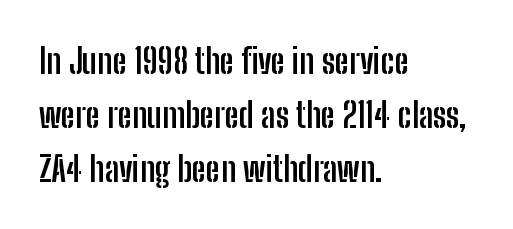
{"serif": "no", "italic": "no", "bold": "yes", "weight": "semibold", "width": "condensed", "stroke_contrast": "low", "x_height": "medium", "monospaced": "no", "underline": "no", "align": "left", "line_spacing": "normal", "line_spacing_ratio": 1.54, "letter_spacing": "normal", "letter_spacing_em": 0.0, "glyph_px": 35}
